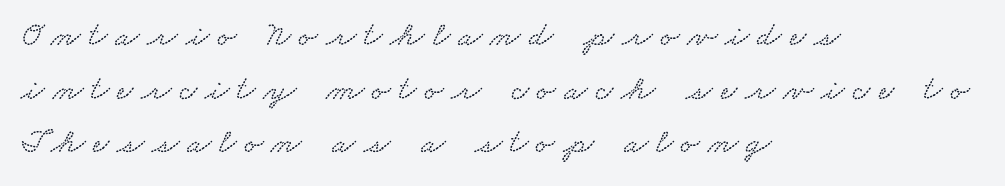
The passage shown is not underscored anywhere. The passage shown has open, widely tracked lettering throughout. Evenly set lines give the paragraph a standard silhouette. You could not count columns in this text — the font is proportionally spaced.
